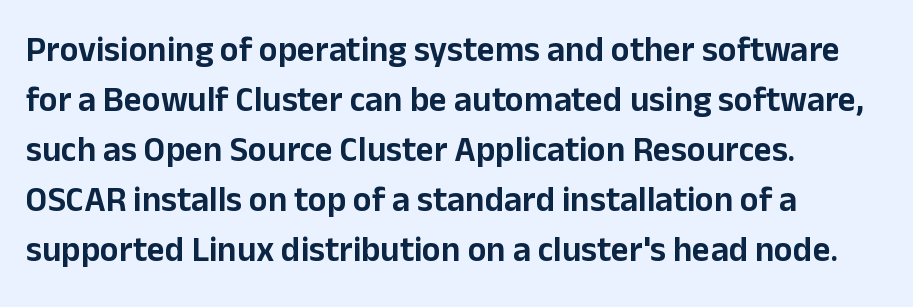
{"serif": "no", "italic": "no", "width": "normal", "stroke_contrast": "low", "x_height": "medium", "monospaced": "no", "underline": "no", "align": "left", "line_spacing": "normal", "line_spacing_ratio": 1.43, "letter_spacing": "normal", "letter_spacing_em": 0.0, "glyph_px": 35}
